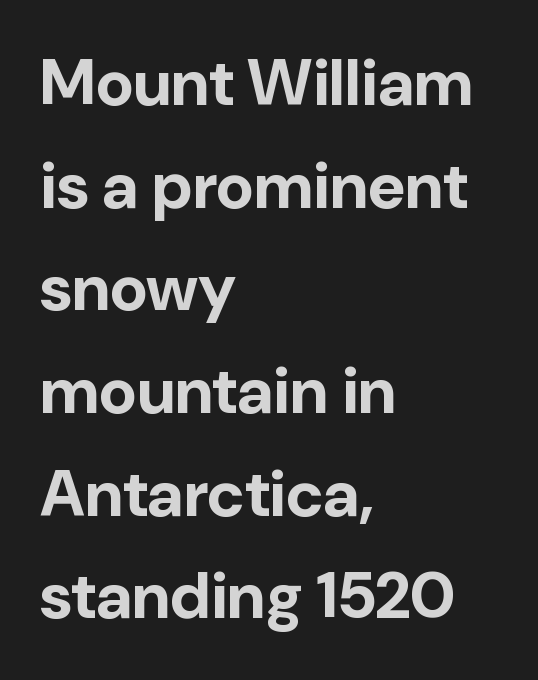
{"serif": "no", "italic": "no", "bold": "yes", "weight": "bold", "width": "normal", "stroke_contrast": "low", "x_height": "medium", "monospaced": "no", "underline": "no", "align": "left", "line_spacing": "normal", "line_spacing_ratio": 1.58, "letter_spacing": "normal", "letter_spacing_em": 0.0, "glyph_px": 65}
